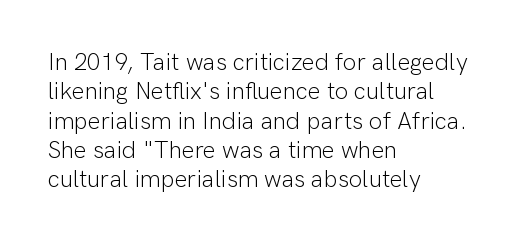
Q: Is the text bold? A: No.
Q: Is the text italic (slanted)? A: No, it is upright.
Q: Is the text underlined? A: No.
Q: How is the paragraph aligned? A: Left-aligned.
Q: Is the spacing between letters normal or unusually wide? A: Normal.
